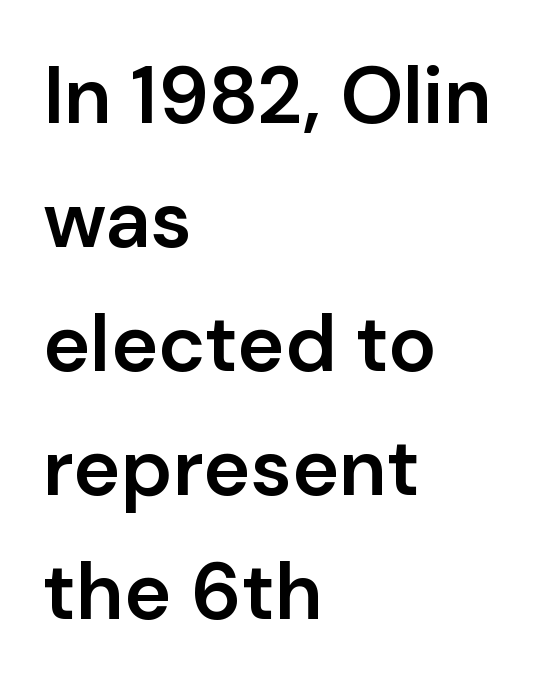
Here the glyphs are tracked normally, forming tight word shapes. Rendered with straight, roman letterforms. Reading down the block, your eye returns to a fixed left position each line. Vertical spacing — default.
